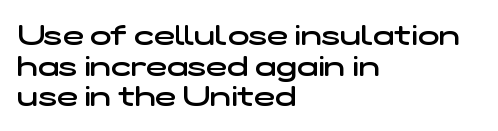
{"serif": "no", "bold": "semi", "weight": "semibold", "width": "wide", "stroke_contrast": "low", "x_height": "medium", "monospaced": "no", "underline": "no", "align": "left", "line_spacing": "tight", "line_spacing_ratio": 1.09, "letter_spacing": "normal", "letter_spacing_em": 0.0, "glyph_px": 28}
